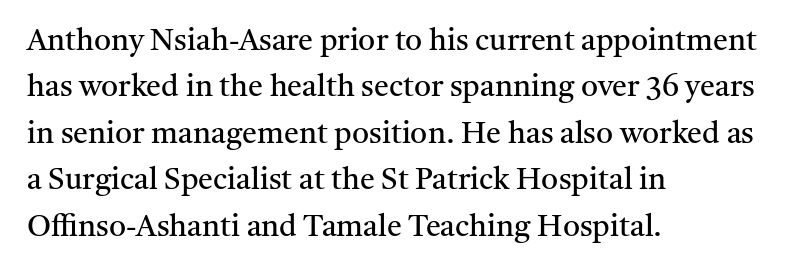
{"serif": "yes", "italic": "no", "bold": "no", "weight": "regular", "width": "normal", "stroke_contrast": "medium", "x_height": "medium", "monospaced": "no", "underline": "no", "align": "left", "line_spacing": "normal", "line_spacing_ratio": 1.55, "letter_spacing": "normal", "letter_spacing_em": 0.0, "glyph_px": 30}
